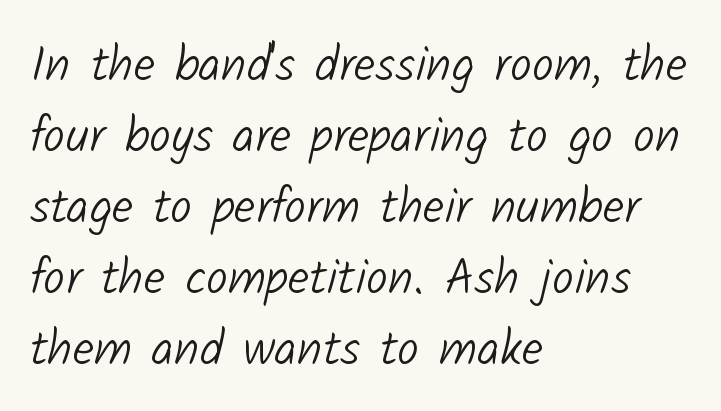
Q: Is the text bold? A: No.
Q: Is the typeface a serif or a sans-serif typeface? A: Sans-serif.
Q: Is the text underlined? A: No.
Q: How is the paragraph aligned? A: Left-aligned.
Q: Is the spacing between letters normal or unusually wide? A: Normal.
Q: Is the spacing between lines tight, normal or loose? A: Normal.
Q: Width (condensed, normal, or wide)? A: Normal.
Q: Stroke contrast? A: Low.
Q: x-height? A: Medium.
Q: Monospaced? A: No.
